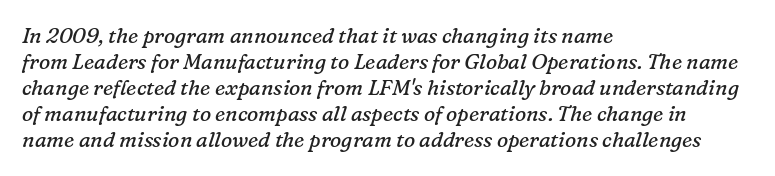
The image shows 21 px text type, italic (leaning right); set left-aligned, line spacing 1.24x, normal letter spacing, not underlined.
